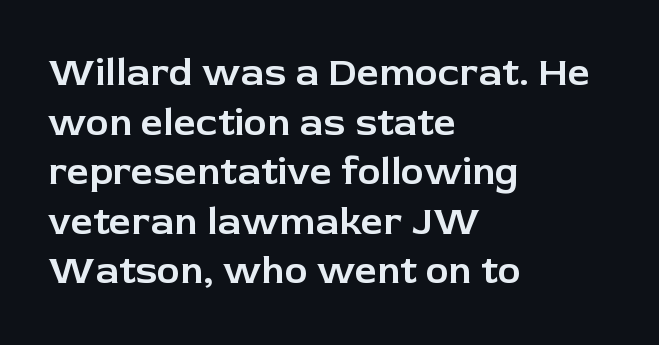
Q: Is the text italic (slanted)? A: No, it is upright.
Q: Is the typeface a serif or a sans-serif typeface? A: Sans-serif.
Q: Is the text underlined? A: No.
Q: How is the paragraph aligned? A: Left-aligned.
Q: Is the spacing between letters normal or unusually wide? A: Normal.
Q: Is the spacing between lines tight, normal or loose? A: Normal.
Q: Width (condensed, normal, or wide)? A: Normal.
Q: Stroke contrast? A: Low.
Q: x-height? A: Medium.
Q: Monospaced? A: No.
